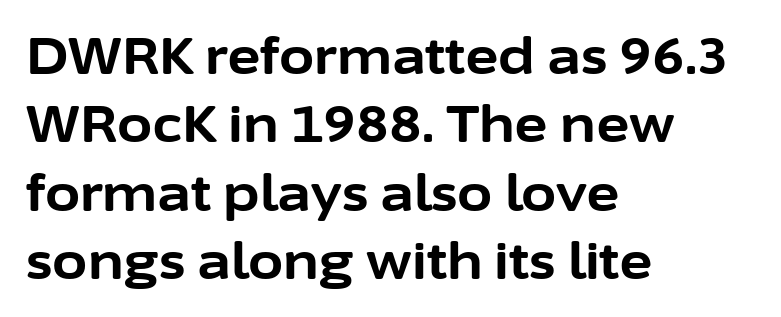
Characters follow at the spacing the type designer built in. Look at the stroke-to-counter ratio: heavy, a bold. A typesetter would call this leading conventional body-copy spacing. The space beneath each line is pristine and unruled.
